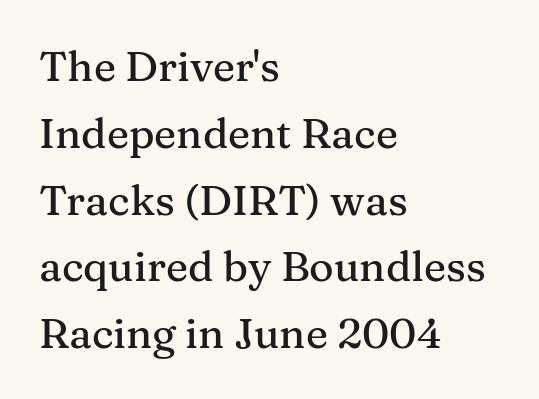
Small tapered or slab feet sit at the stroke ends, so this counts as serif. Italic: no, the glyphs are upright roman. Regular leading. Alignment: flush left. Does extra space separate the letters? No, they use regular spacing. Each row of text sits above clean, open space.
